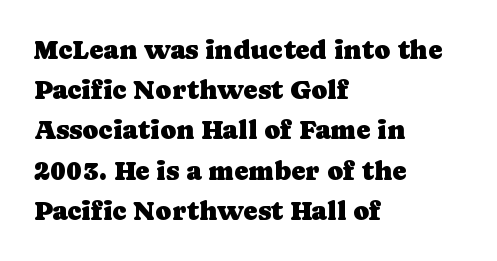
Summary of vertical rhythm: regular, with standard interline spacing. No italicization has been applied; the sample stays upright. One-word summary of the alignment: left. The line texture is even and compact thanks to regular tracking. The space directly below the letters is spotless.
